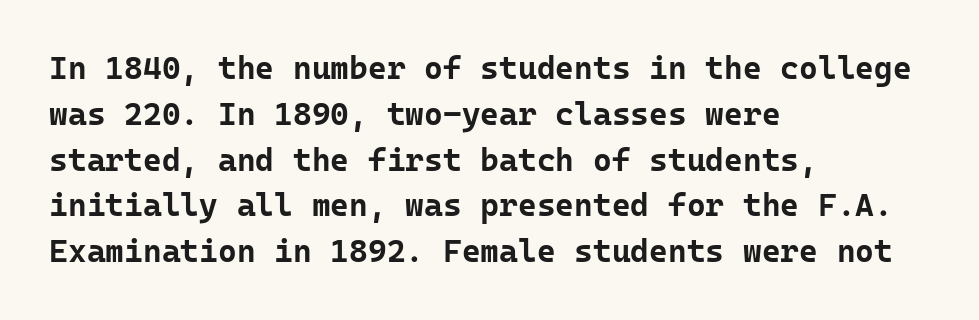
Q: Is the text bold? A: Yes.
Q: Is the text italic (slanted)? A: No, it is upright.
Q: Is the typeface a serif or a sans-serif typeface? A: Sans-serif.
Q: Is the text underlined? A: No.
Q: How is the paragraph aligned? A: Left-aligned.
Q: Is the spacing between letters normal or unusually wide? A: Normal.
Q: Is the spacing between lines tight, normal or loose? A: Normal.
Q: Width (condensed, normal, or wide)? A: Normal.
Q: Stroke contrast? A: Low.
Q: x-height? A: Medium.
Q: Monospaced? A: Yes.
